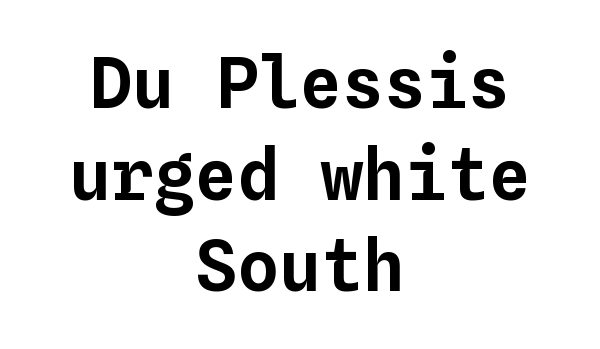
The image shows 70 px text type, upright, monospaced; set centered, normal line spacing (1.31x), normal letter spacing, not underlined; low stroke contrast and a medium x-height.
